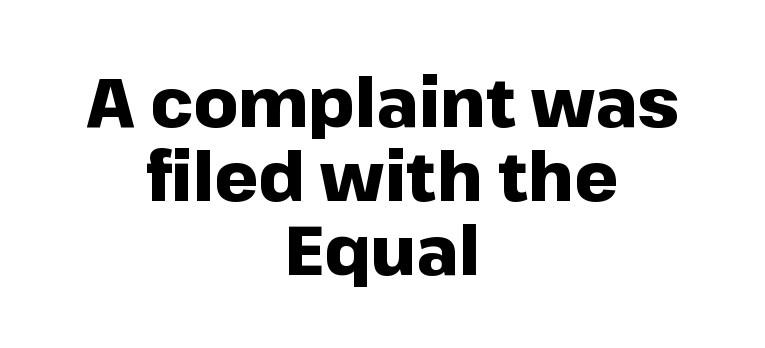
The image shows 69 px heavy sans-serif type, upright; set centered, tight line spacing (1.07x), normal letter spacing, not underlined; low stroke contrast and a medium x-height.
